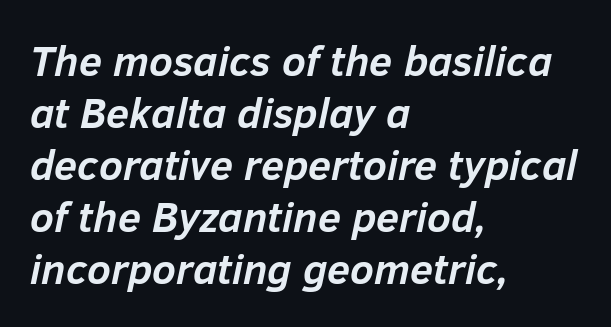
{"italic": "yes", "lean": "right", "slant_degrees": 12, "bold": "yes", "weight": "semibold", "width": "normal", "stroke_contrast": "low", "x_height": "medium", "monospaced": "no", "underline": "no", "align": "left", "line_spacing_ratio": 1.24, "letter_spacing": "normal", "letter_spacing_em": 0.0, "glyph_px": 42}
